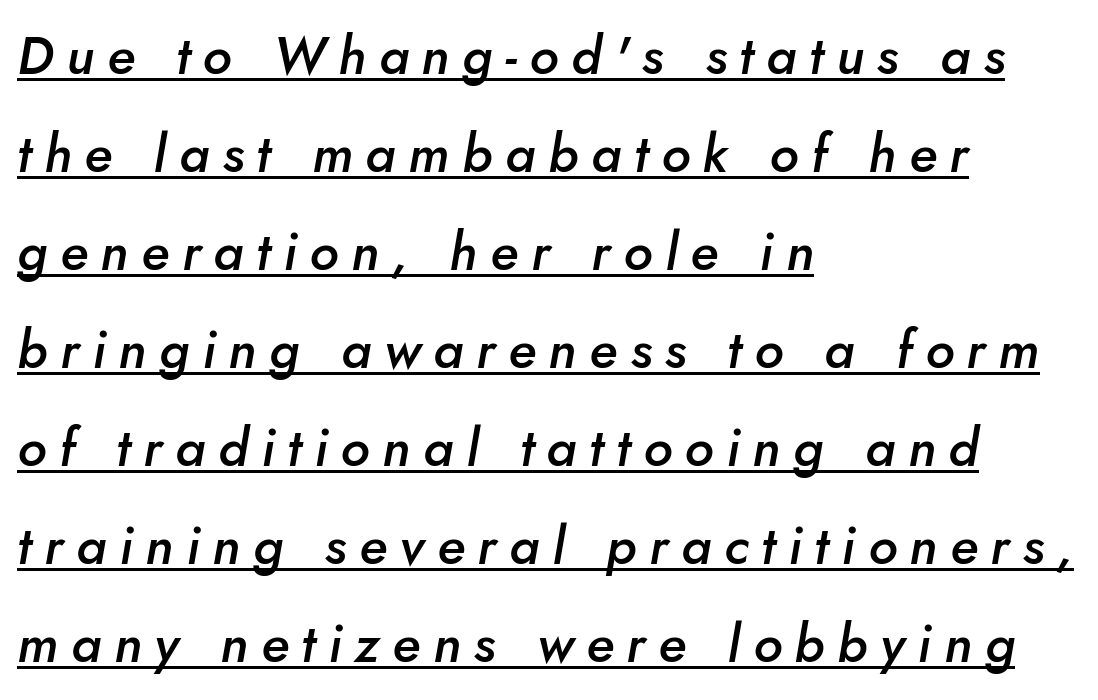
Q: Is the text bold? A: Semi-bold.
Q: Is the text italic (slanted)? A: Yes, it leans right by about 5 degrees.
Q: Is the text underlined? A: Yes.
Q: How is the paragraph aligned? A: Left-aligned.
Q: Is the spacing between letters normal or unusually wide? A: Unusually wide.
Q: Width (condensed, normal, or wide)? A: Normal.
Q: Stroke contrast? A: Low.
Q: x-height? A: Small.
Q: Monospaced? A: No.
